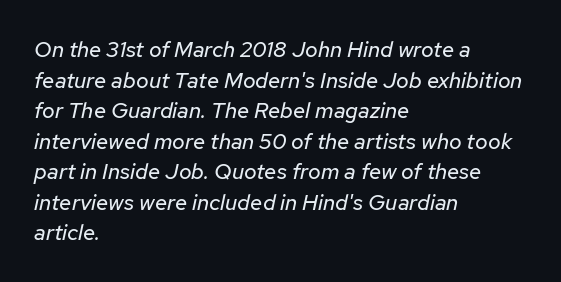
Q: Is the text bold? A: No.
Q: Is the text italic (slanted)? A: Yes, it leans right by about 12 degrees.
Q: Is the text underlined? A: No.
Q: How is the paragraph aligned? A: Left-aligned.
Q: Is the spacing between letters normal or unusually wide? A: Normal.
Q: Is the spacing between lines tight, normal or loose? A: Normal.
